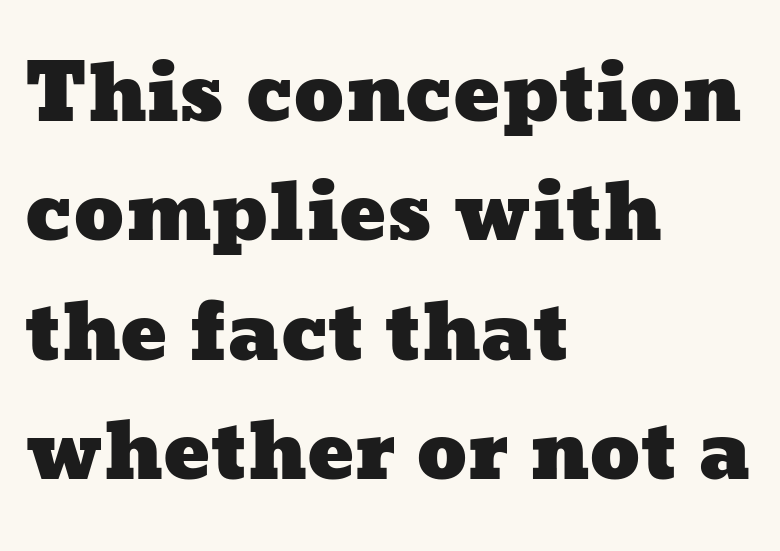
The image shows 78 px wide type; set left-aligned, normal line spacing (1.53x), normal letter spacing, not underlined; low stroke contrast and a medium x-height.
